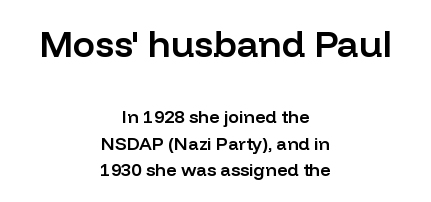
Q: Is the text bold? A: Semi-bold.
Q: Is the text italic (slanted)? A: No, it is upright.
Q: Is the typeface a serif or a sans-serif typeface? A: Sans-serif.
Q: Is the text underlined? A: No.
Q: How is the paragraph aligned? A: Centered.
Q: Is the spacing between letters normal or unusually wide? A: Normal.
Q: Is the spacing between lines tight, normal or loose? A: Normal.
Q: Which block of text is set in a larger size, the first (top) or the second (bottom)? A: The first (top) one.
Q: Width (condensed, normal, or wide)? A: Normal.
Q: Stroke contrast? A: Low.
Q: x-height? A: Medium.
Q: Monospaced? A: No.
